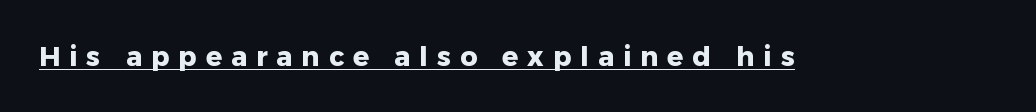
Short note: letters widely spaced. The sample has been set heavy, in full bold. Is there an underline? Yes — a line sits under the letters. Quick note: not italic, upright.
